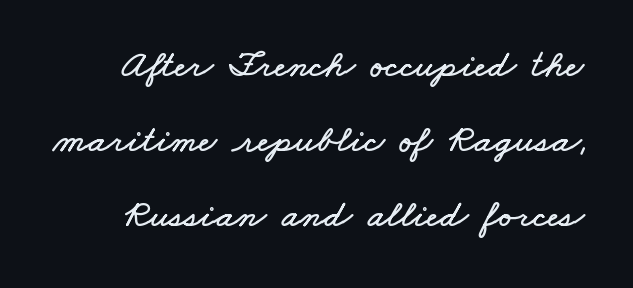
Q: Is the text underlined? A: No.
Q: Is the spacing between letters normal or unusually wide? A: Normal.
Q: Is the spacing between lines tight, normal or loose? A: Loose.
Q: Width (condensed, normal, or wide)? A: Wide.
Q: Stroke contrast? A: Low.
Q: x-height? A: Small.
Q: Monospaced? A: No.
